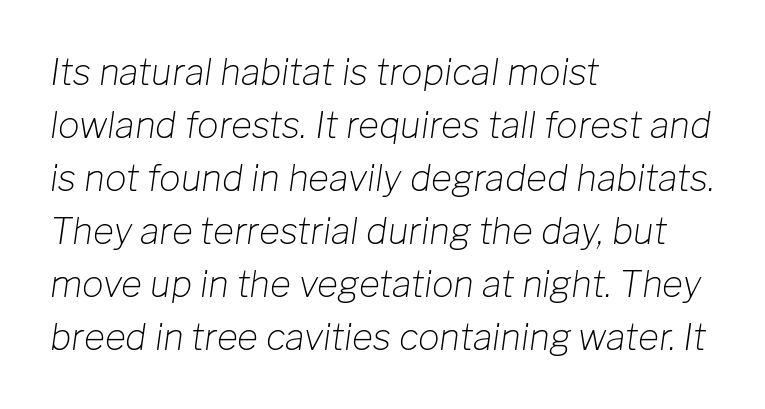
{"italic": "yes", "lean": "right", "slant_degrees": 8, "bold": "no", "weight": "light", "width": "normal", "stroke_contrast": "low", "x_height": "medium", "monospaced": "no", "underline": "no", "align": "left", "line_spacing": "normal", "line_spacing_ratio": 1.47, "letter_spacing": "normal", "letter_spacing_em": 0.0, "glyph_px": 36}
